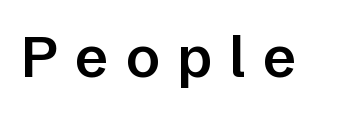
Italic: no, the glyphs are upright roman. Inter-character spacing is expanded well beyond the font's built-in metrics. Type without underlining. Summary of weight: moderately heavy, a semibold. Proportional: the letters do not fall into vertical columns.
